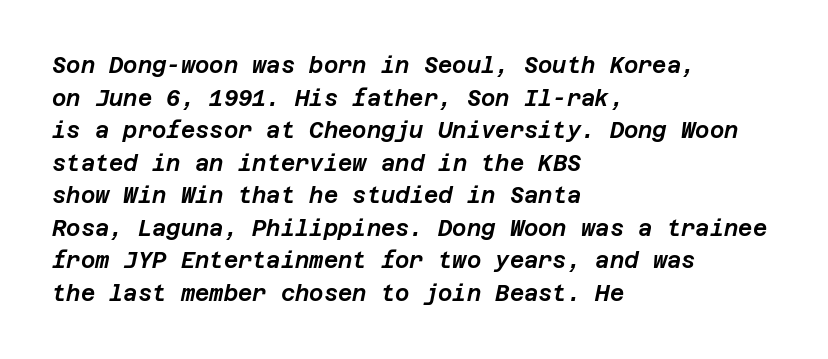
{"italic": "yes", "lean": "right", "slant_degrees": 12, "underline": "no", "align": "left", "line_spacing": "normal", "line_spacing_ratio": 1.48, "letter_spacing": "normal", "letter_spacing_em": 0.0, "glyph_px": 22}
